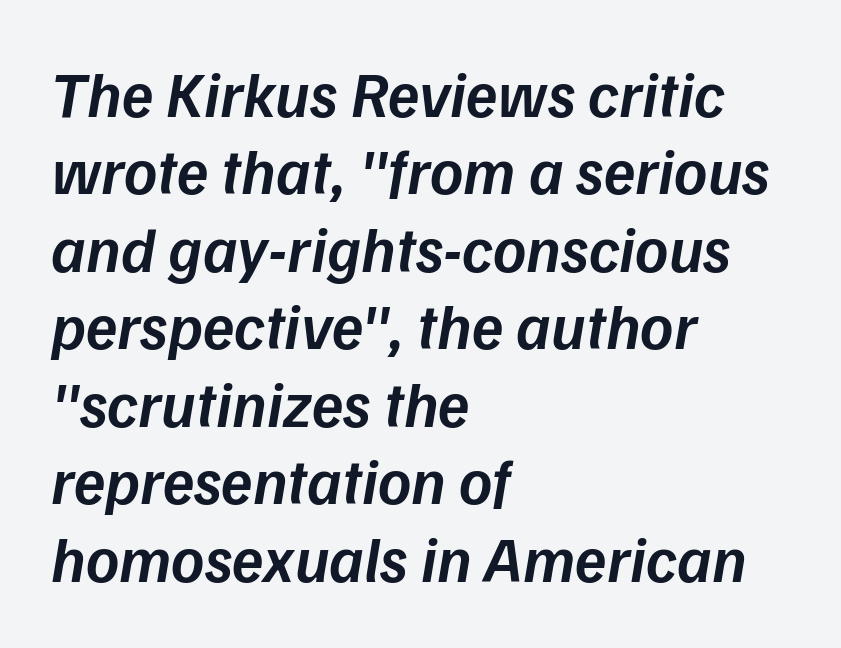
Q: Is the text bold? A: Semi-bold.
Q: Is the text italic (slanted)? A: Yes, it leans right by about 9 degrees.
Q: Is the text underlined? A: No.
Q: How is the paragraph aligned? A: Left-aligned.
Q: Is the spacing between letters normal or unusually wide? A: Normal.
Q: Width (condensed, normal, or wide)? A: Normal.
Q: Stroke contrast? A: Low.
Q: x-height? A: Medium.
Q: Monospaced? A: No.
